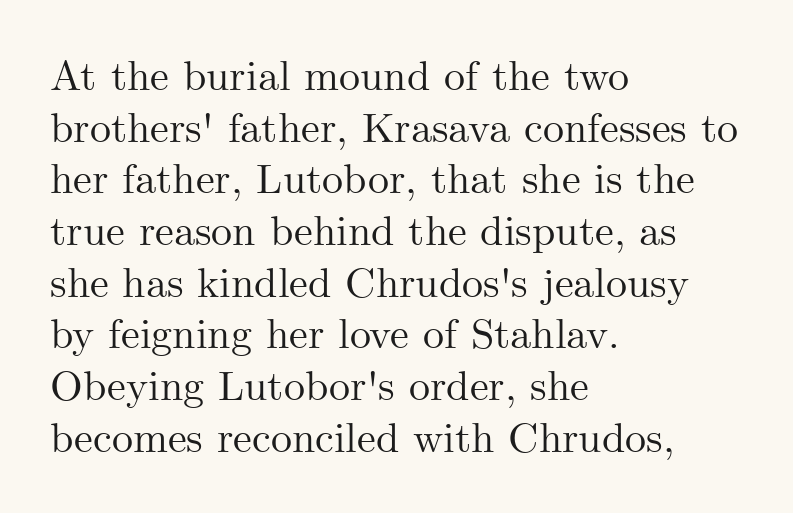
{"serif": "yes", "italic": "no", "width": "normal", "stroke_contrast": "medium", "x_height": "small", "monospaced": "no", "underline": "no", "align": "left", "line_spacing_ratio": 1.23, "letter_spacing": "normal", "letter_spacing_em": 0.0, "glyph_px": 42}
